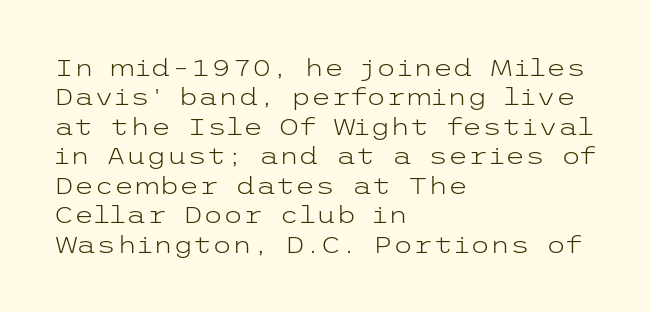
The image shows 23 px text type, upright; set left-aligned, normal line spacing (1.28x), normal letter spacing, not underlined.
